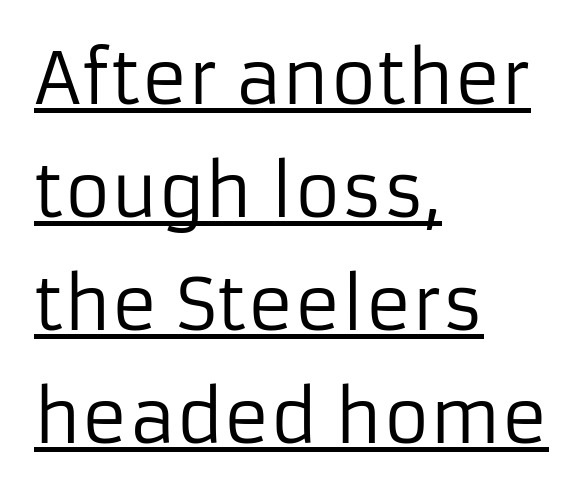
{"serif": "no", "italic": "no", "bold": "no", "weight": "regular", "width": "normal", "stroke_contrast": "low", "x_height": "medium", "monospaced": "no", "underline": "yes", "align": "left", "line_spacing": "normal", "line_spacing_ratio": 1.59, "letter_spacing": "normal", "letter_spacing_em": 0.0, "glyph_px": 71}
